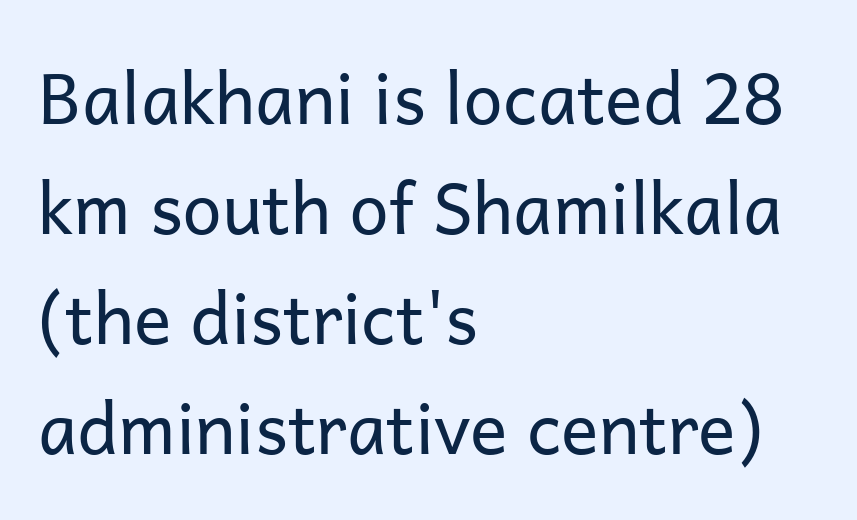
Nobody drew a line under any word here. Italic: no, the glyphs are upright roman. The setting favours the left margin, as ordinary paragraphs usually do. Does the leading feel generous? No, just average. Does extra space separate the letters? No, they use regular spacing. A typesetter would call this proportional, since set widths differ per character.
